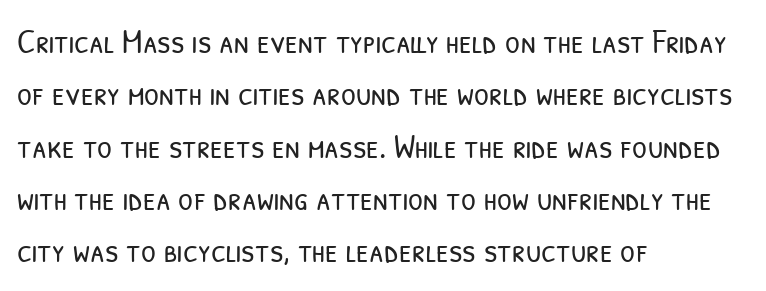
The image shows 34 px light, condensed sans-serif type; set left-aligned, normal line spacing (1.54x), normal letter spacing, not underlined; low stroke contrast and a medium x-height.
